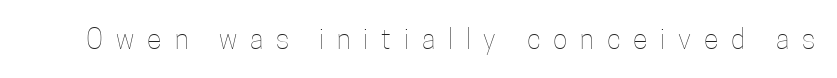
The image shows 27 px text type, upright; set unusually wide letter spacing (+0.48 em), not underlined.
